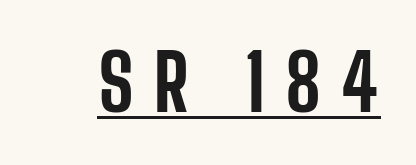
The image shows 77 px bold, condensed sans-serif type, upright; set unusually wide letter spacing (+0.26 em), underlined; low stroke contrast and a medium x-height.
